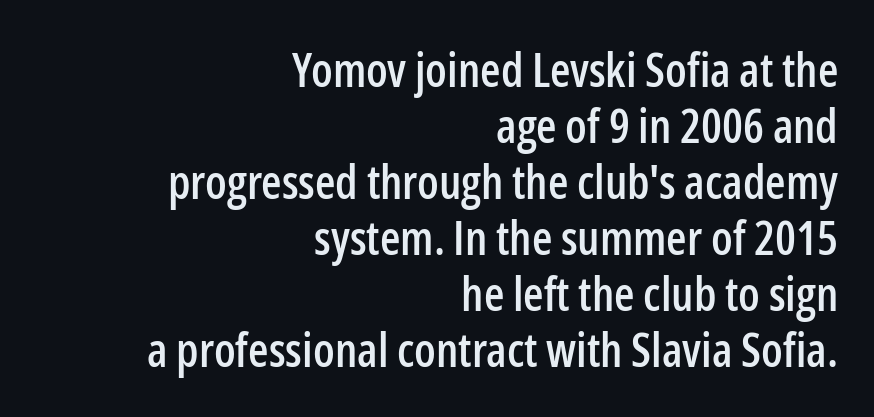
Q: Is the text italic (slanted)? A: No, it is upright.
Q: Is the typeface a serif or a sans-serif typeface? A: Sans-serif.
Q: Is the text underlined? A: No.
Q: How is the paragraph aligned? A: Right-aligned.
Q: Is the spacing between letters normal or unusually wide? A: Normal.
Q: Width (condensed, normal, or wide)? A: Condensed.
Q: Stroke contrast? A: Low.
Q: x-height? A: Medium.
Q: Monospaced? A: No.
